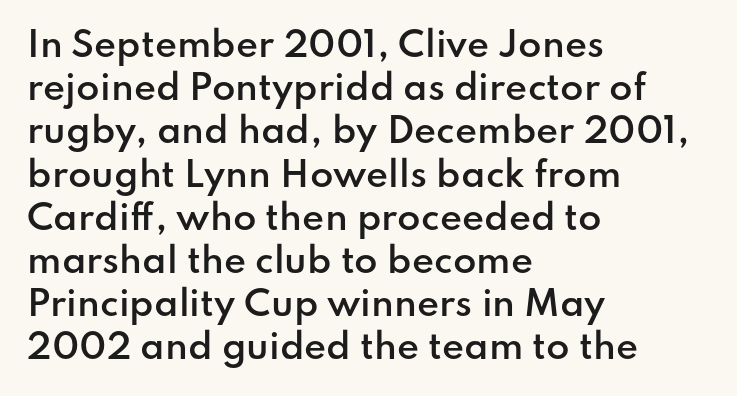
{"serif": "no", "italic": "no", "bold": "semi", "weight": "semibold", "width": "normal", "stroke_contrast": "low", "x_height": "small", "monospaced": "no", "underline": "no", "align": "left", "line_spacing": "normal", "line_spacing_ratio": 1.27, "letter_spacing": "normal", "letter_spacing_em": 0.0, "glyph_px": 34}
